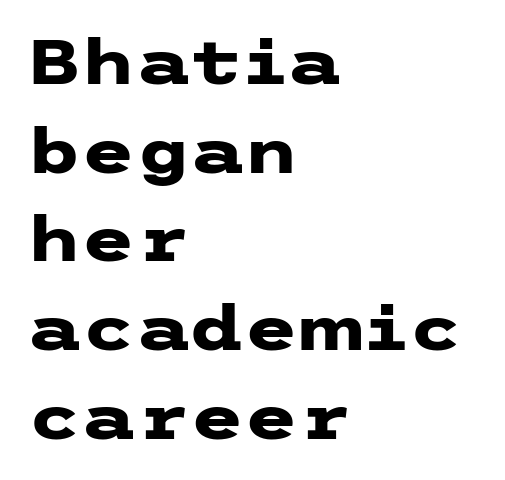
Unmarked baselines from the first word to the last. Reading down the block, your eye returns to a fixed left position each line. In terms of letterform style, serifs are entirely absent. Spacing between characters is what you'd get straight out of the box. The characters look thick and weighty, a clear bold.
